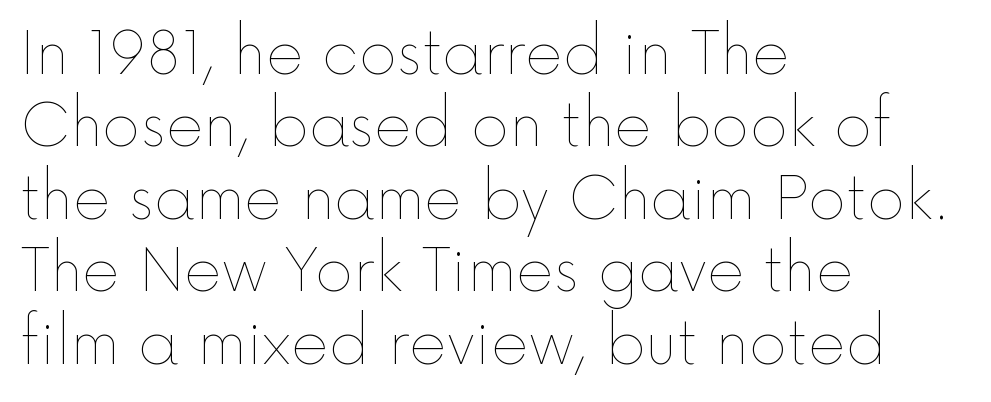
Q: Is the text bold? A: No.
Q: Is the text italic (slanted)? A: No, it is upright.
Q: Is the text underlined? A: No.
Q: How is the paragraph aligned? A: Left-aligned.
Q: Is the spacing between letters normal or unusually wide? A: Normal.
Q: Is the spacing between lines tight, normal or loose? A: Normal.
Q: Width (condensed, normal, or wide)? A: Normal.
Q: x-height? A: Medium.
Q: Monospaced? A: No.
